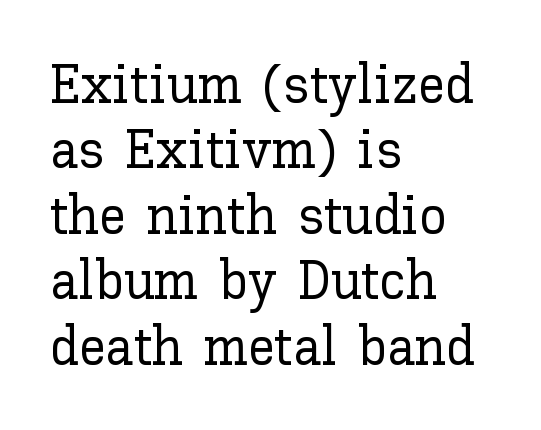
Here the designer chose a conventional face with non-uniform glyph widths. One-word summary of the alignment: left. Each row of text sits above clean, open space. Do the letters lean? They stand straight.
